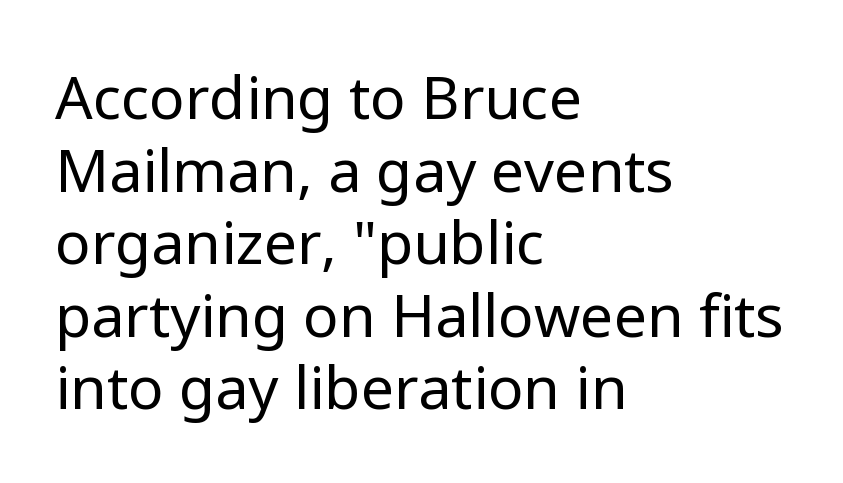
{"serif": "no", "italic": "no", "bold": "no", "weight": "regular", "width": "normal", "stroke_contrast": "low", "x_height": "medium", "monospaced": "no", "underline": "no", "align": "left", "line_spacing_ratio": 1.23, "letter_spacing": "normal", "letter_spacing_em": 0.0, "glyph_px": 59}
